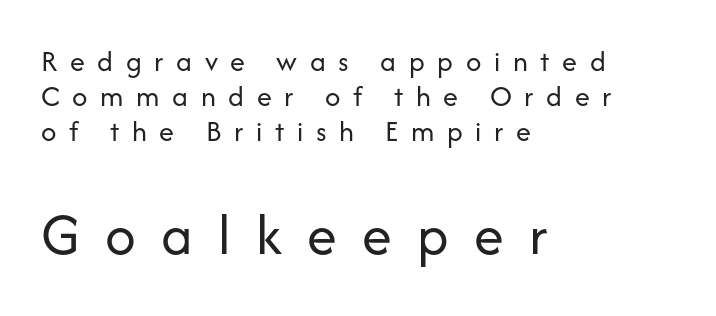
{"serif": "no", "italic": "no", "bold": "no", "weight": "regular", "width": "normal", "stroke_contrast": "low", "x_height": "medium", "monospaced": "no", "underline": "no", "align": "left", "line_spacing_ratio": 1.17, "letter_spacing": "wide", "letter_spacing_em": 0.42, "larger_block": "second", "size_ratio": 2.0, "glyph_px": 60}
